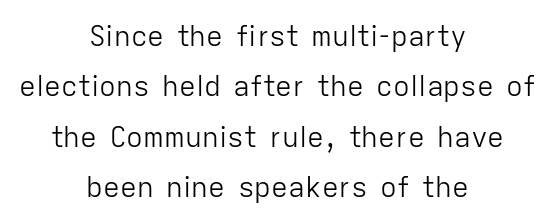
Q: Is the text bold? A: No.
Q: Is the text italic (slanted)? A: No, it is upright.
Q: Is the typeface a serif or a sans-serif typeface? A: Sans-serif.
Q: Is the text underlined? A: No.
Q: How is the paragraph aligned? A: Centered.
Q: Is the spacing between letters normal or unusually wide? A: Normal.
Q: Width (condensed, normal, or wide)? A: Normal.
Q: Stroke contrast? A: Low.
Q: x-height? A: Medium.
Q: Monospaced? A: No.
